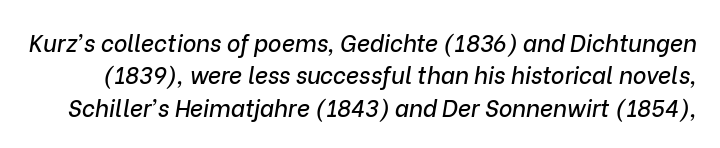
Q: Is the text italic (slanted)? A: Yes, it leans right by about 9 degrees.
Q: Is the text underlined? A: No.
Q: Is the spacing between letters normal or unusually wide? A: Normal.
Q: Is the spacing between lines tight, normal or loose? A: Normal.
